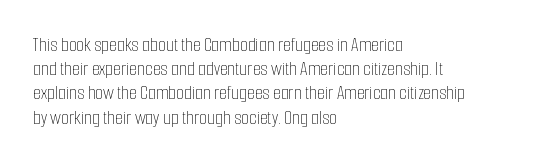
Tall strokes in this sample are plumb rather than angled. Decoration check: the copy has no underline. Words appear dense and cohesive because spacing is normal. The typesetter chose a ragged-right arrangement here.
